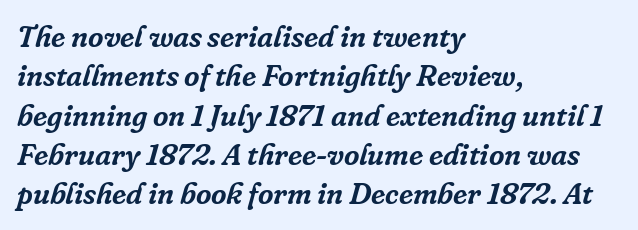
{"serif": "yes", "italic": "yes", "lean": "right", "slant_degrees": 16, "width": "normal", "stroke_contrast": "low", "x_height": "medium", "monospaced": "no", "underline": "no", "align": "left", "line_spacing": "normal", "line_spacing_ratio": 1.31, "letter_spacing": "normal", "letter_spacing_em": 0.0, "glyph_px": 30}
